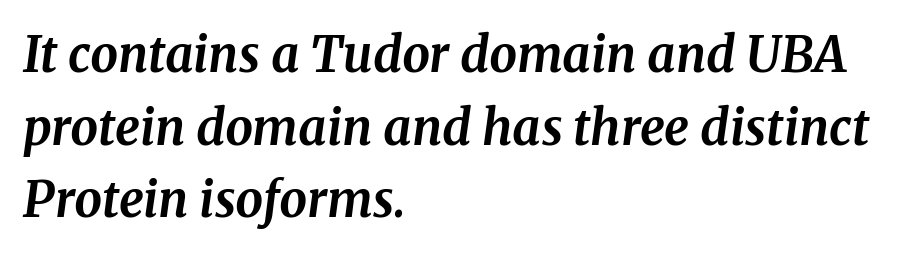
Q: Is the text bold? A: Yes.
Q: Is the text italic (slanted)? A: Yes, it leans right by about 8 degrees.
Q: Is the typeface a serif or a sans-serif typeface? A: Serif.
Q: Is the text underlined? A: No.
Q: How is the paragraph aligned? A: Left-aligned.
Q: Is the spacing between letters normal or unusually wide? A: Normal.
Q: Is the spacing between lines tight, normal or loose? A: Normal.
Q: Width (condensed, normal, or wide)? A: Normal.
Q: Stroke contrast? A: Medium.
Q: x-height? A: Medium.
Q: Monospaced? A: No.
